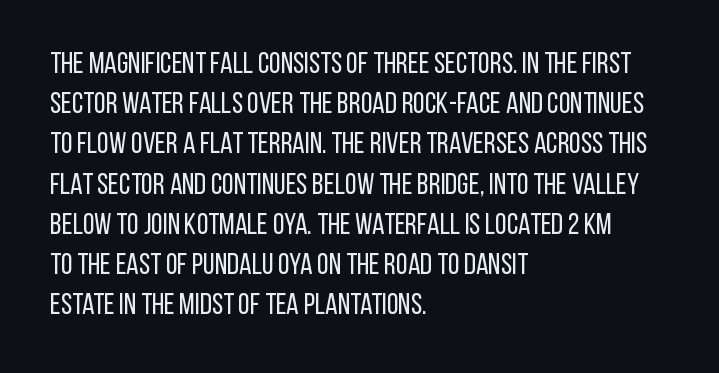
Q: Is the text bold? A: No.
Q: Is the text italic (slanted)? A: No, it is upright.
Q: Is the typeface a serif or a sans-serif typeface? A: Sans-serif.
Q: Is the text underlined? A: No.
Q: How is the paragraph aligned? A: Left-aligned.
Q: Is the spacing between letters normal or unusually wide? A: Normal.
Q: Is the spacing between lines tight, normal or loose? A: Normal.
Q: Width (condensed, normal, or wide)? A: Condensed.
Q: Stroke contrast? A: Low.
Q: x-height? A: Large.
Q: Monospaced? A: No.
